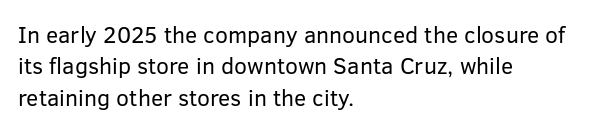
One glance says typical: line gaps are just what's usual. What stands out about the letter spacing? Nothing — it is the standard amount. This reads as an unemphasized weight, regular at the heaviest. The text block is weighted toward the left margin, trailing off unevenly rightward. Descender tails drop into unmarked territory. The specimen reads as upright at a glance.
